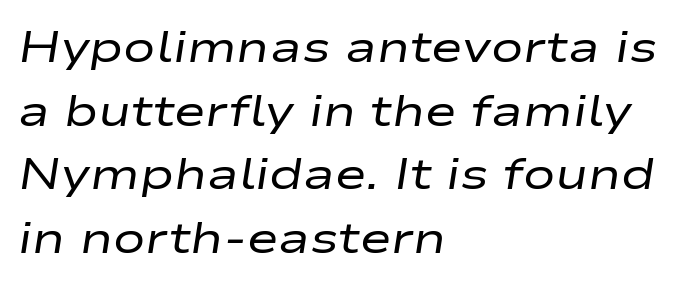
The image shows 43 px regular-weight, wide type, italic (leaning right); set left-aligned, normal line spacing (1.48x), normal letter spacing, not underlined; low stroke contrast and a medium x-height.
